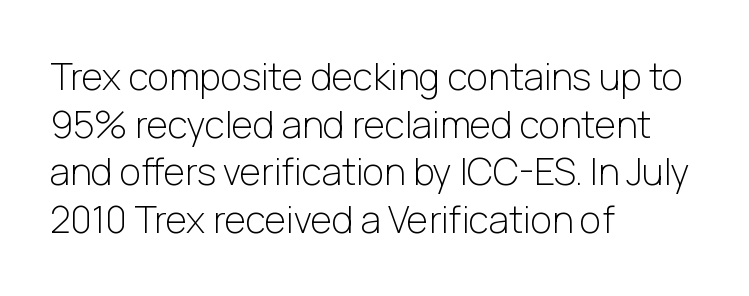
Q: Is the text bold? A: No.
Q: Is the text italic (slanted)? A: No, it is upright.
Q: Is the typeface a serif or a sans-serif typeface? A: Sans-serif.
Q: Is the text underlined? A: No.
Q: How is the paragraph aligned? A: Left-aligned.
Q: Is the spacing between letters normal or unusually wide? A: Normal.
Q: Is the spacing between lines tight, normal or loose? A: Normal.
Q: Width (condensed, normal, or wide)? A: Normal.
Q: Stroke contrast? A: Low.
Q: x-height? A: Medium.
Q: Monospaced? A: No.
